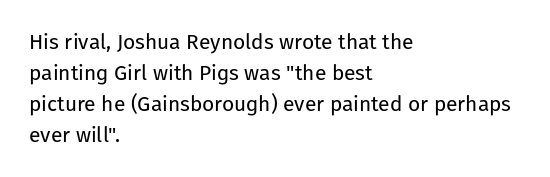
{"italic": "no", "bold": "no", "underline": "no", "align": "left", "line_spacing": "normal", "line_spacing_ratio": 1.47, "letter_spacing": "normal", "letter_spacing_em": 0.0, "glyph_px": 21}
